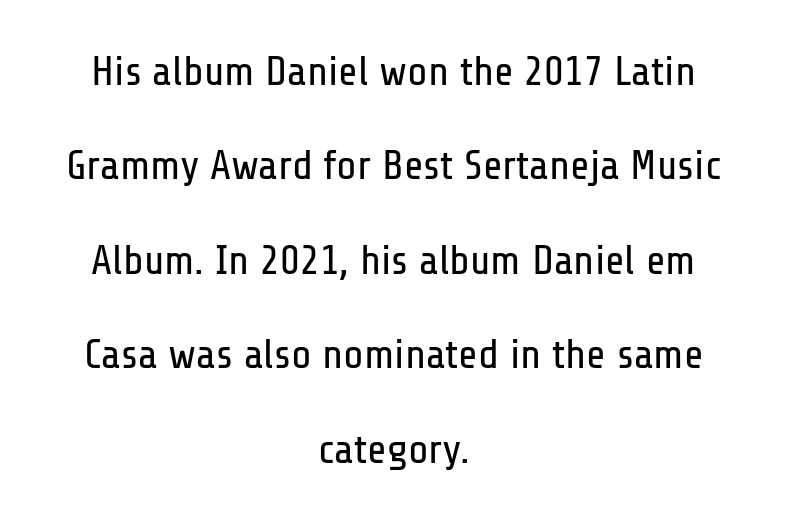
{"serif": "no", "italic": "no", "bold": "no", "weight": "regular", "width": "condensed", "stroke_contrast": "low", "x_height": "medium", "monospaced": "no", "underline": "no", "align": "center", "line_spacing": "loose", "line_spacing_ratio": 2.25, "letter_spacing": "normal", "letter_spacing_em": 0.0, "glyph_px": 42}
